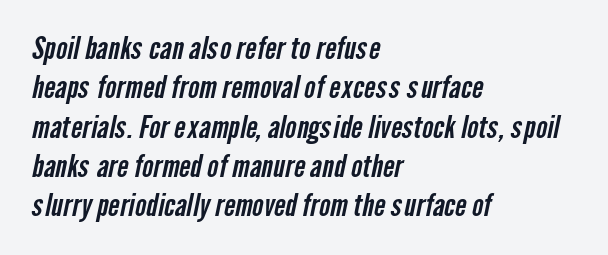
The image shows 30 px condensed sans-serif type; set left-aligned, normal line spacing (1.31x), normal letter spacing, not underlined; low stroke contrast and a medium x-height.
